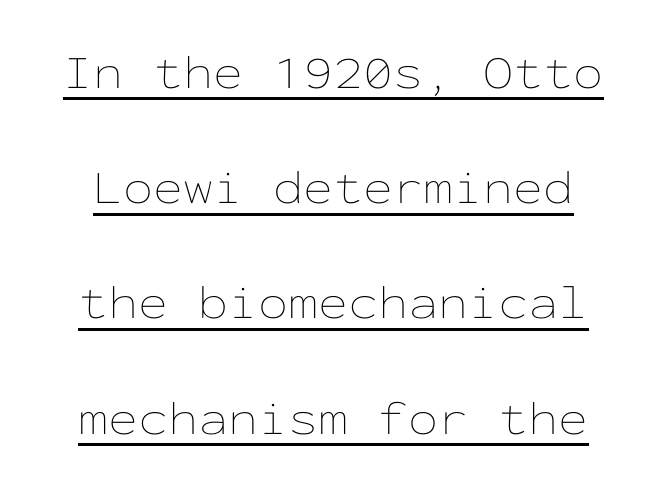
Q: Is the text bold? A: No.
Q: Is the text italic (slanted)? A: No, it is upright.
Q: Is the text underlined? A: Yes.
Q: Is the spacing between letters normal or unusually wide? A: Normal.
Q: Is the spacing between lines tight, normal or loose? A: Loose.
Q: Width (condensed, normal, or wide)? A: Wide.
Q: Stroke contrast? A: Low.
Q: x-height? A: Medium.
Q: Monospaced? A: Yes.
